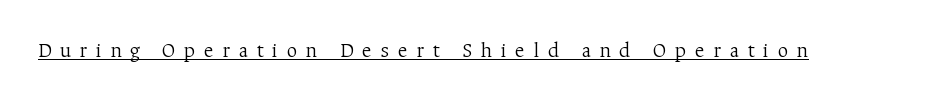
The image shows 21 px text type, upright; set unusually wide letter spacing (+0.41 em), underlined.
